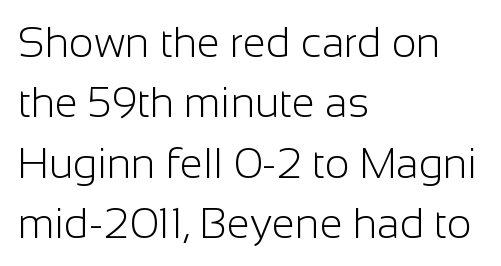
The font's upright variant was chosen for this text. This rendering uses left alignment, leaving the right contour irregular. Vertically, the passage feels balanced, rows spaced as you'd expect. The rendering keeps characters at their native spacing. This is not heavy type; no bold has been used.
